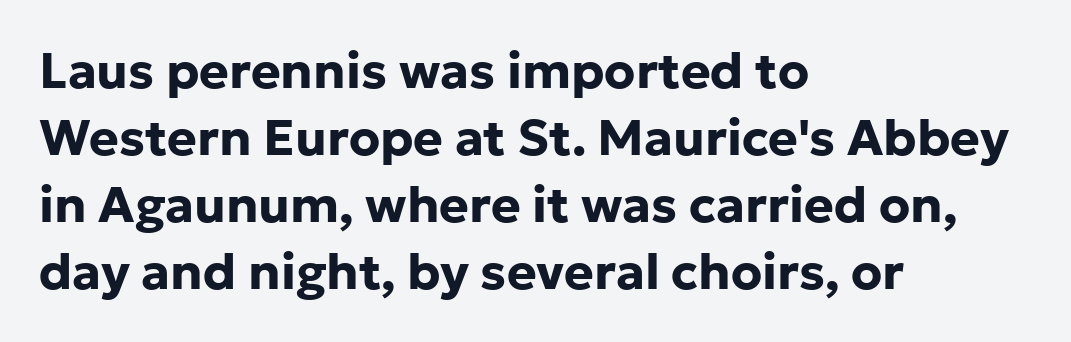
{"serif": "no", "italic": "no", "bold": "yes", "weight": "bold", "width": "normal", "stroke_contrast": "low", "x_height": "medium", "monospaced": "no", "underline": "no", "align": "left", "line_spacing": "normal", "line_spacing_ratio": 1.34, "letter_spacing": "normal", "letter_spacing_em": 0.0, "glyph_px": 50}
